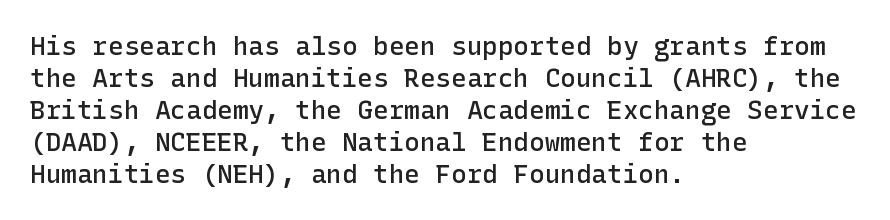
Q: Is the text bold? A: Semi-bold.
Q: Is the text italic (slanted)? A: No, it is upright.
Q: Is the text underlined? A: No.
Q: How is the paragraph aligned? A: Left-aligned.
Q: Is the spacing between letters normal or unusually wide? A: Normal.
